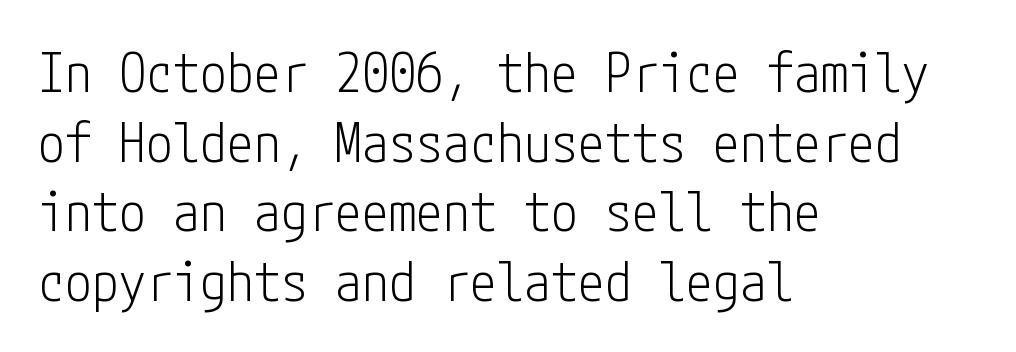
{"serif": "no", "italic": "no", "bold": "no", "weight": "light", "width": "condensed", "stroke_contrast": "low", "x_height": "medium", "underline": "no", "align": "left", "line_spacing": "normal", "line_spacing_ratio": 1.29, "letter_spacing": "normal", "letter_spacing_em": 0.0, "glyph_px": 54}
